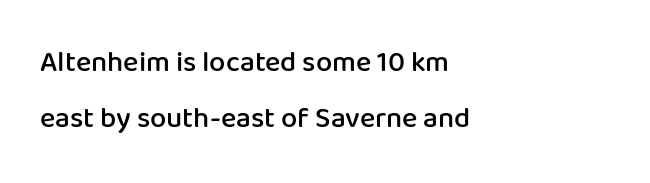
{"serif": "no", "italic": "no", "bold": "semi", "weight": "semibold", "width": "normal", "stroke_contrast": "low", "x_height": "medium", "monospaced": "no", "underline": "no", "align": "left", "line_spacing": "loose", "line_spacing_ratio": 1.93, "letter_spacing": "normal", "letter_spacing_em": 0.0, "glyph_px": 29}
